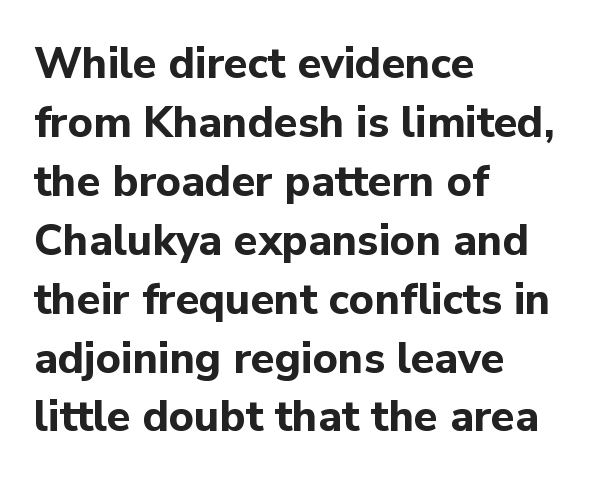
{"serif": "no", "italic": "no", "bold": "yes", "weight": "bold", "width": "normal", "stroke_contrast": "low", "x_height": "medium", "monospaced": "no", "underline": "no", "align": "left", "line_spacing": "normal", "line_spacing_ratio": 1.37, "letter_spacing": "normal", "letter_spacing_em": 0.0, "glyph_px": 43}
